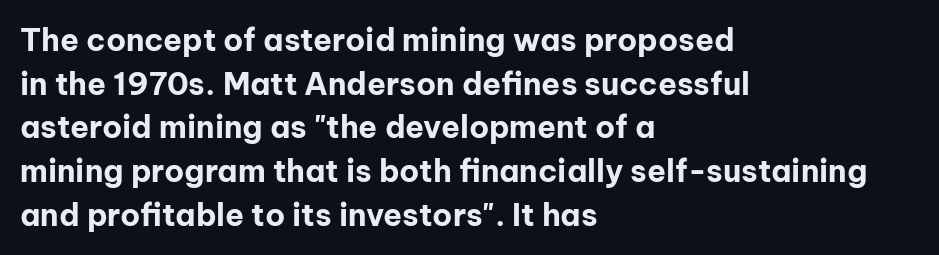
Q: Is the text bold? A: Yes.
Q: Is the text italic (slanted)? A: No, it is upright.
Q: Is the typeface a serif or a sans-serif typeface? A: Sans-serif.
Q: Is the text underlined? A: No.
Q: How is the paragraph aligned? A: Left-aligned.
Q: Is the spacing between letters normal or unusually wide? A: Normal.
Q: Is the spacing between lines tight, normal or loose? A: Normal.
Q: Width (condensed, normal, or wide)? A: Normal.
Q: Stroke contrast? A: Low.
Q: x-height? A: Medium.
Q: Monospaced? A: No.
